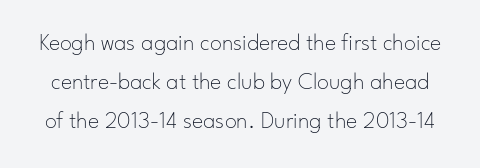
Whoever set this chose a conventional vertical rhythm. Letters rest on an invisible, unmarked baseline. Short note: letters normally spaced. On a weight scale, this lands at 450 or below. This sample uses an upright cut, with every glyph sitting square on the baseline.
